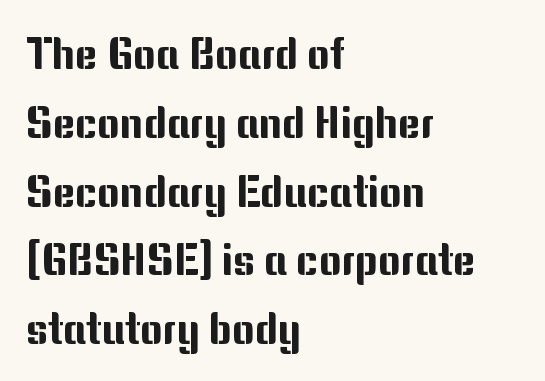
Check the space under the baseline: it is left empty. Does the lettering tilt? It doesn't — this is upright. Think of a printed novel: that variable character pitch is what you see here. Between one letter and the next there's only the usual sliver of space.
